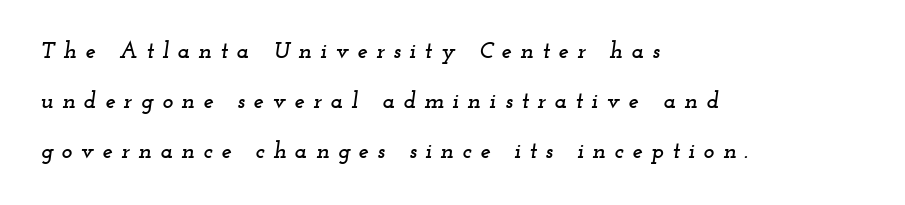
Q: Is the text italic (slanted)? A: Yes, it leans right by about 12 degrees.
Q: Is the text underlined? A: No.
Q: How is the paragraph aligned? A: Left-aligned.
Q: Is the spacing between letters normal or unusually wide? A: Unusually wide.
Q: Is the spacing between lines tight, normal or loose? A: Loose.
